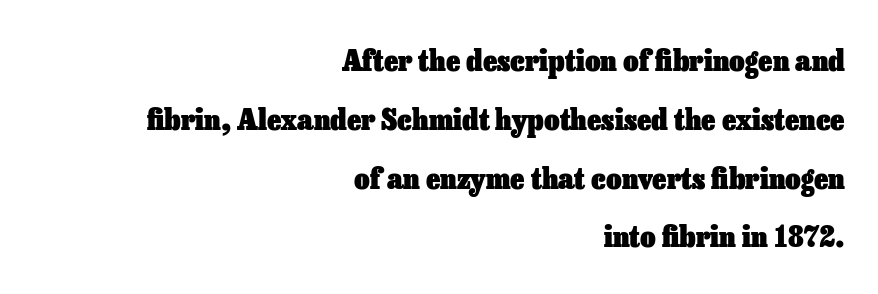
Underline: absent. Does the lettering tilt? It doesn't — this is upright. The text block is weighted toward the right margin, trailing off unevenly leftward. The letterforms sit shoulder to shoulder at normal distance.
